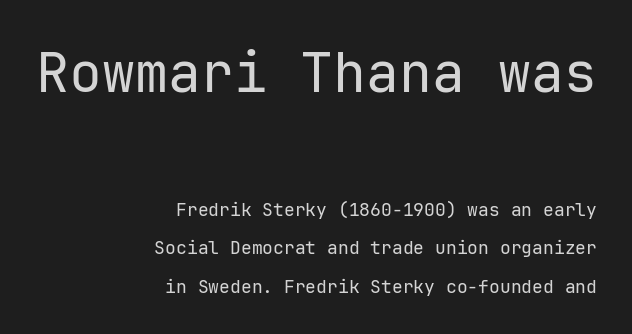
The image shows 55 px regular-weight sans-serif type, upright; set right-aligned, loose line spacing (2.14x), normal letter spacing, not underlined; the first (top) block is 3.06x larger; low stroke contrast and a medium x-height.
